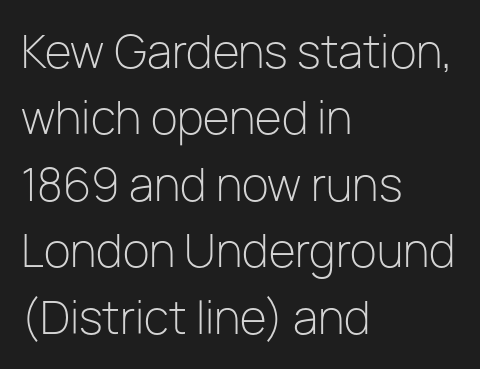
{"serif": "no", "italic": "no", "bold": "no", "weight": "light", "width": "normal", "stroke_contrast": "low", "x_height": "medium", "monospaced": "no", "underline": "no", "align": "left", "line_spacing": "normal", "line_spacing_ratio": 1.51, "letter_spacing": "normal", "letter_spacing_em": 0.0, "glyph_px": 44}
